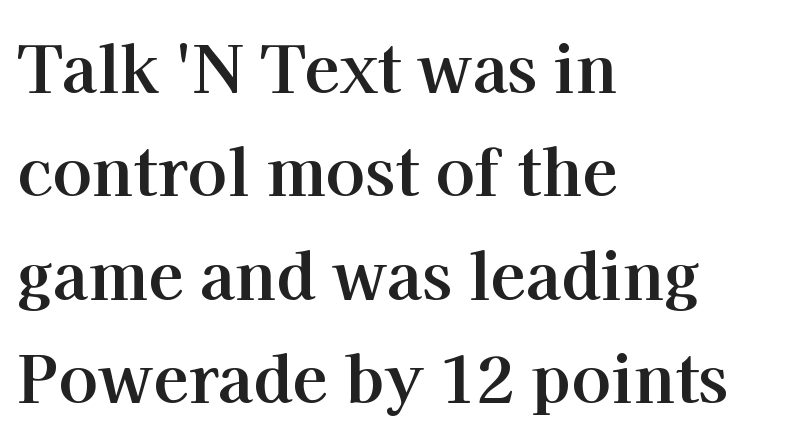
Compared with an ordinary text face, these strokes are far heavier — a full bold. Short note: letters normally spaced. Type style note: has serifs. Alignment: flush left.
